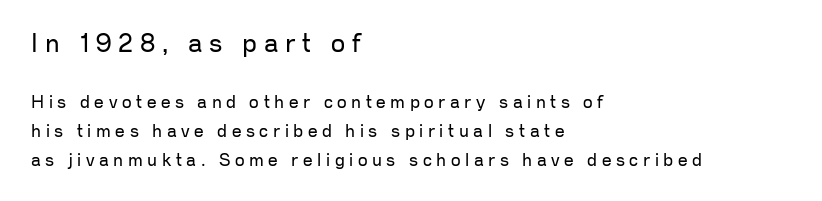
{"italic": "no", "bold": "no", "underline": "no", "align": "left", "line_spacing_ratio": 1.71, "letter_spacing": "wide", "letter_spacing_em": 0.27, "larger_block": "first", "size_ratio": 1.47, "glyph_px": 25}
